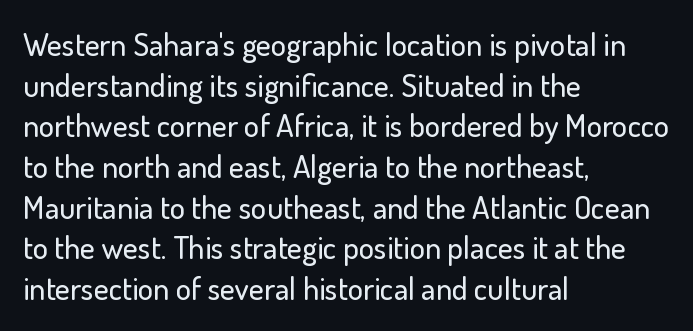
The image shows 32 px sans-serif type, upright; set left-aligned, normal line spacing (1.27x), normal letter spacing, not underlined; low stroke contrast and a small x-height.
